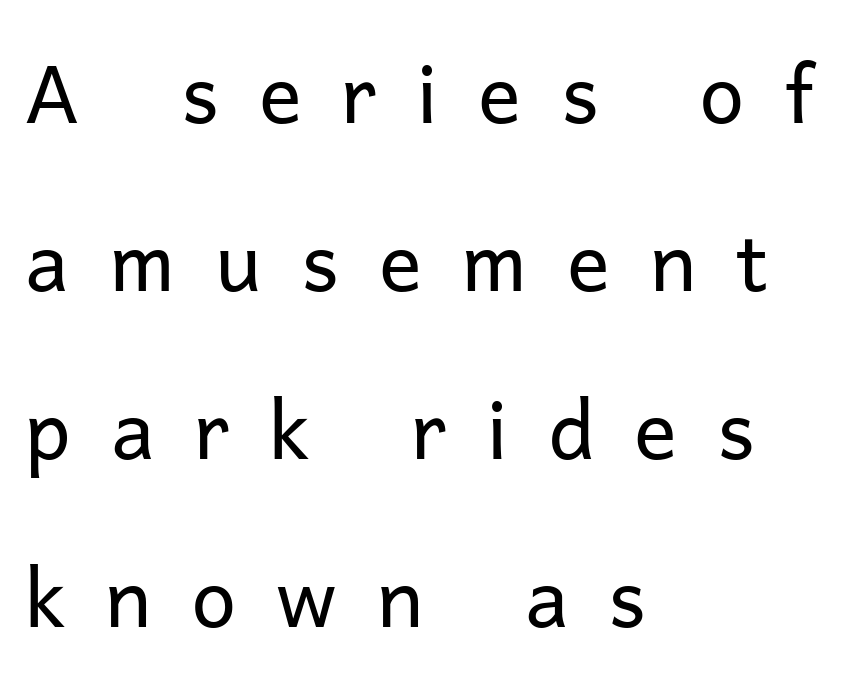
Q: Is the text bold? A: No.
Q: Is the text italic (slanted)? A: No, it is upright.
Q: Is the typeface a serif or a sans-serif typeface? A: Sans-serif.
Q: Is the text underlined? A: No.
Q: How is the paragraph aligned? A: Left-aligned.
Q: Is the spacing between letters normal or unusually wide? A: Unusually wide.
Q: Is the spacing between lines tight, normal or loose? A: Loose.
Q: Width (condensed, normal, or wide)? A: Normal.
Q: Stroke contrast? A: Low.
Q: x-height? A: Medium.
Q: Monospaced? A: No.
